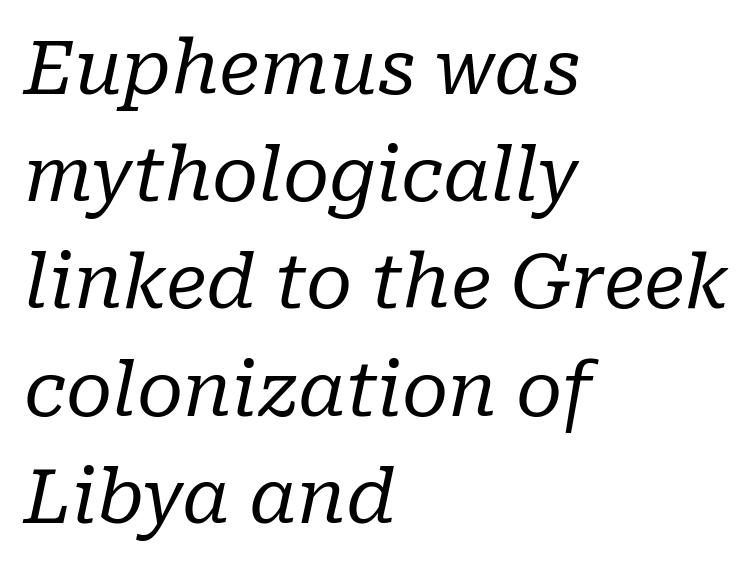
{"serif": "yes", "italic": "yes", "lean": "right", "slant_degrees": 10, "bold": "no", "weight": "regular", "width": "normal", "stroke_contrast": "low", "x_height": "medium", "monospaced": "no", "underline": "no", "align": "left", "line_spacing": "normal", "line_spacing_ratio": 1.43, "letter_spacing": "normal", "letter_spacing_em": 0.0, "glyph_px": 75}
